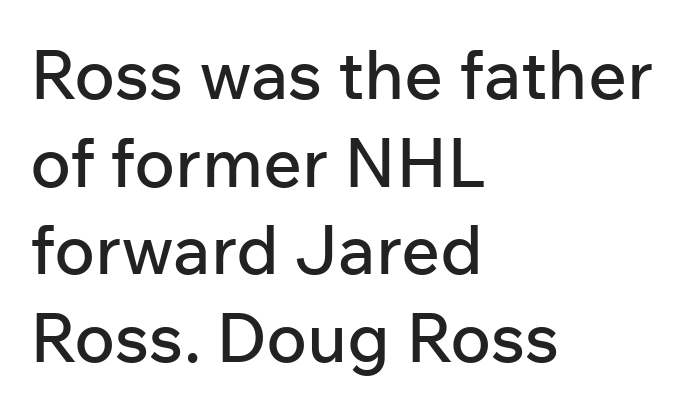
The image shows 68 px sans-serif type, upright; set left-aligned, normal line spacing (1.29x), normal letter spacing, not underlined; low stroke contrast and a medium x-height.
